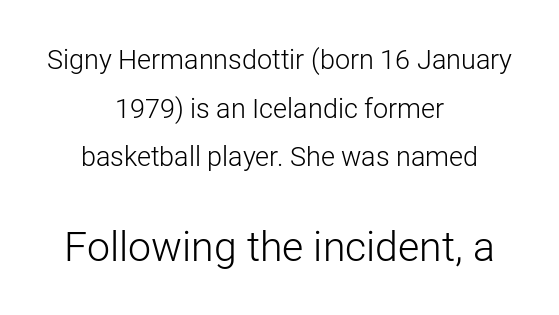
{"serif": "no", "italic": "no", "bold": "no", "weight": "light", "width": "normal", "stroke_contrast": "low", "x_height": "medium", "monospaced": "no", "underline": "no", "align": "center", "line_spacing_ratio": 1.8, "letter_spacing": "normal", "letter_spacing_em": 0.0, "larger_block": "second", "size_ratio": 1.52, "glyph_px": 41}
